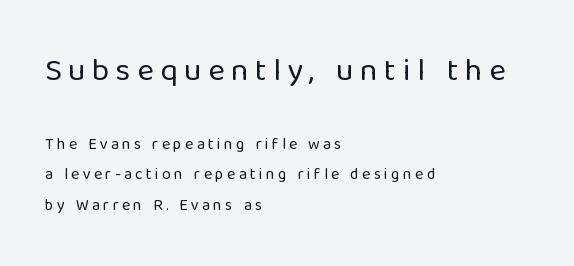
Q: Is the text bold? A: No.
Q: Is the text italic (slanted)? A: No, it is upright.
Q: Is the typeface a serif or a sans-serif typeface? A: Sans-serif.
Q: Is the text underlined? A: No.
Q: How is the paragraph aligned? A: Left-aligned.
Q: Is the spacing between letters normal or unusually wide? A: Unusually wide.
Q: Which block of text is set in a larger size, the first (top) or the second (bottom)? A: The first (top) one.
Q: Width (condensed, normal, or wide)? A: Normal.
Q: Stroke contrast? A: Low.
Q: x-height? A: Medium.
Q: Monospaced? A: No.
